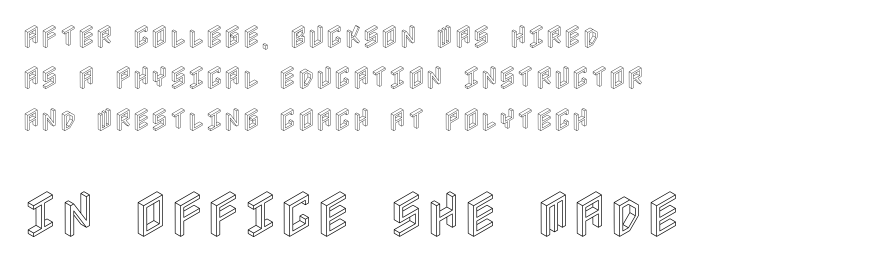
Q: Is the text italic (slanted)? A: No, it is upright.
Q: Is the text underlined? A: No.
Q: How is the paragraph aligned? A: Left-aligned.
Q: Is the spacing between letters normal or unusually wide? A: Normal.
Q: Is the spacing between lines tight, normal or loose? A: Normal.
Q: Which block of text is set in a larger size, the first (top) or the second (bottom)? A: The second (bottom) one.
Q: Width (condensed, normal, or wide)? A: Condensed.
Q: x-height? A: Large.
